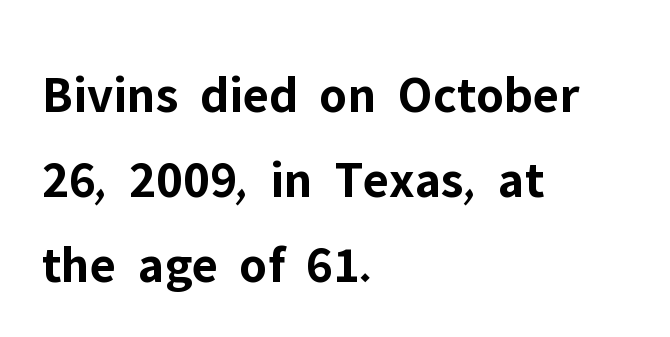
{"serif": "no", "italic": "no", "bold": "yes", "weight": "bold", "width": "normal", "stroke_contrast": "low", "x_height": "medium", "monospaced": "no", "underline": "no", "align": "left", "line_spacing": "normal", "line_spacing_ratio": 1.6, "letter_spacing": "normal", "letter_spacing_em": 0.0, "glyph_px": 53}
